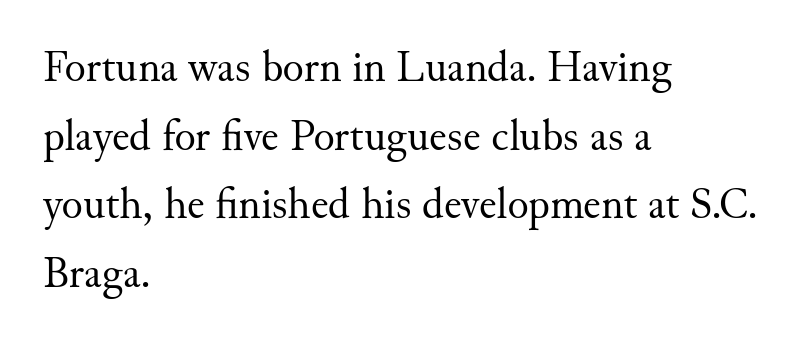
The image shows 44 px regular-weight serif type, upright; set left-aligned, normal line spacing (1.56x), normal letter spacing, not underlined; medium stroke contrast and a small x-height.
